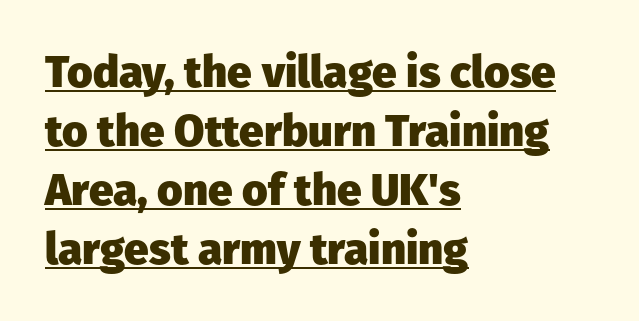
Honestly, the underline is the first thing you notice here. The horizontal fit of the characters is conventional and even. This rendering employs a face without finishing strokes, i.e., a sans-serif. These lines are set flush left with a ragged right edge. Its strokes are broad and dark, the hallmark of bold type. This sample has the flowing, uneven cadence of proportional lettering.
